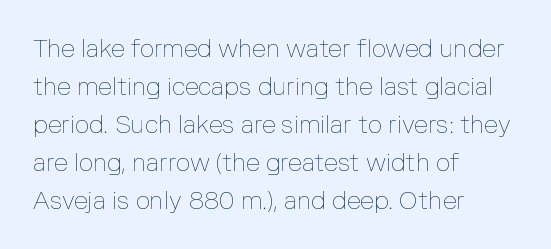
Q: Is the text bold? A: No.
Q: Is the text italic (slanted)? A: No, it is upright.
Q: Is the text underlined? A: No.
Q: How is the paragraph aligned? A: Left-aligned.
Q: Is the spacing between letters normal or unusually wide? A: Normal.
Q: Is the spacing between lines tight, normal or loose? A: Normal.
